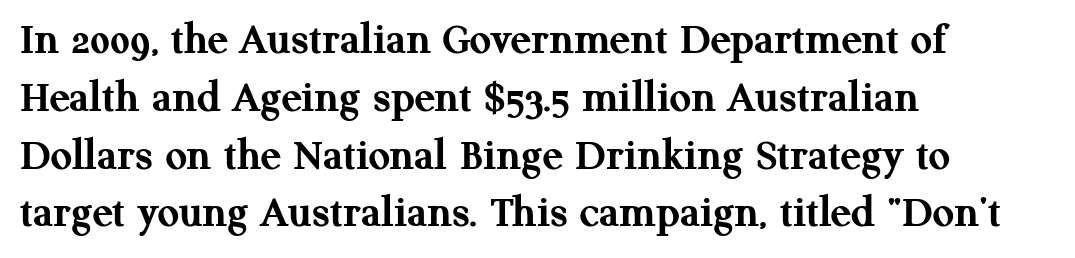
Q: Is the text bold? A: Yes.
Q: Is the text italic (slanted)? A: No, it is upright.
Q: Is the typeface a serif or a sans-serif typeface? A: Serif.
Q: Is the text underlined? A: No.
Q: How is the paragraph aligned? A: Left-aligned.
Q: Is the spacing between letters normal or unusually wide? A: Normal.
Q: Width (condensed, normal, or wide)? A: Normal.
Q: Stroke contrast? A: Medium.
Q: x-height? A: Medium.
Q: Monospaced? A: No.
